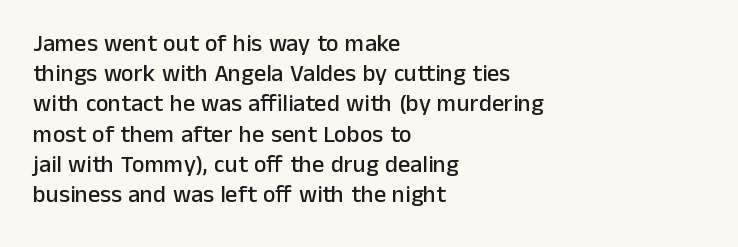
Leading: standard. Ascenders rise straight up at ninety degrees. The text block is weighted toward the left margin, trailing off unevenly rightward. Default kerning and tracking; the words read as compact shapes. Underlining? Definitely not there.
